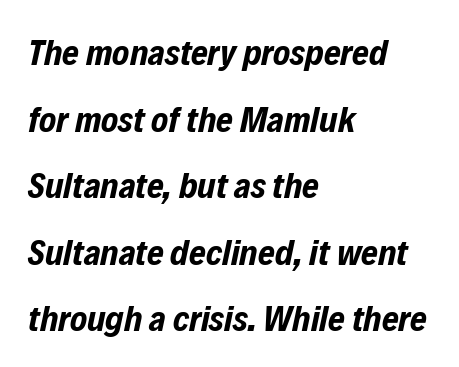
{"italic": "yes", "lean": "right", "slant_degrees": 12, "bold": "yes", "weight": "bold", "width": "condensed", "stroke_contrast": "low", "x_height": "medium", "monospaced": "no", "underline": "no", "align": "left", "line_spacing_ratio": 1.85, "letter_spacing": "normal", "letter_spacing_em": 0.0, "glyph_px": 36}
